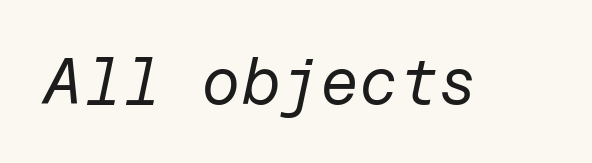
Ink coverage per letter is moderate at most. Every character sits at an angle, as italics do. The passage shown has conventional tracking throughout. Letters rest on an invisible, unmarked baseline.
